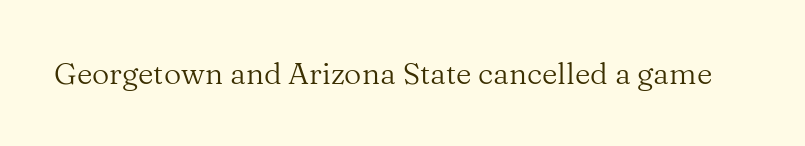
A bare baseline throughout the passage. These lines are composed in type with serifs. It's the straight-up-and-down kind of type. The letters advance in unequal steps, a hallmark of proportional type. Between one letter and the next there's only the usual sliver of space.
